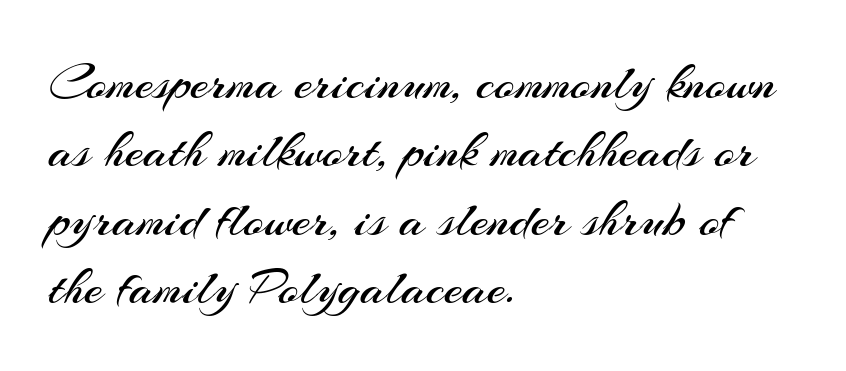
Q: Is the text bold? A: No.
Q: Is the text italic (slanted)? A: Yes.
Q: Is the typeface a serif or a sans-serif typeface? A: Sans-serif.
Q: Is the text underlined? A: No.
Q: How is the paragraph aligned? A: Left-aligned.
Q: Is the spacing between letters normal or unusually wide? A: Normal.
Q: Is the spacing between lines tight, normal or loose? A: Normal.
Q: Width (condensed, normal, or wide)? A: Normal.
Q: Stroke contrast? A: Medium.
Q: x-height? A: Small.
Q: Monospaced? A: No.
